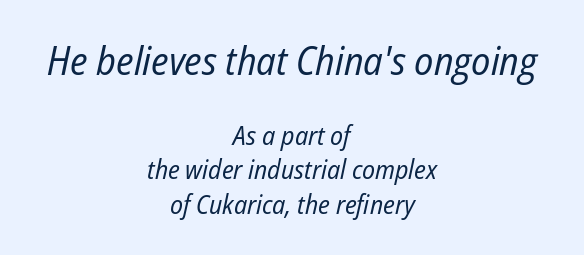
{"italic": "yes", "lean": "right", "slant_degrees": 12, "bold": "no", "weight": "regular", "width": "condensed", "stroke_contrast": "low", "x_height": "medium", "monospaced": "no", "underline": "no", "align": "center", "line_spacing": "normal", "line_spacing_ratio": 1.29, "letter_spacing": "normal", "letter_spacing_em": 0.0, "larger_block": "first", "size_ratio": 1.48, "glyph_px": 40}
